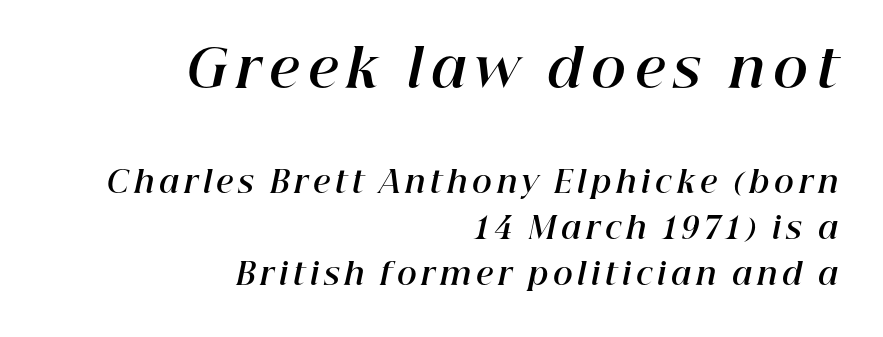
The image shows 53 px bold type, italic (leaning right); set right-aligned, normal line spacing (1.54x), not underlined; the first (top) block is 1.77x larger; high stroke contrast and a medium x-height.
